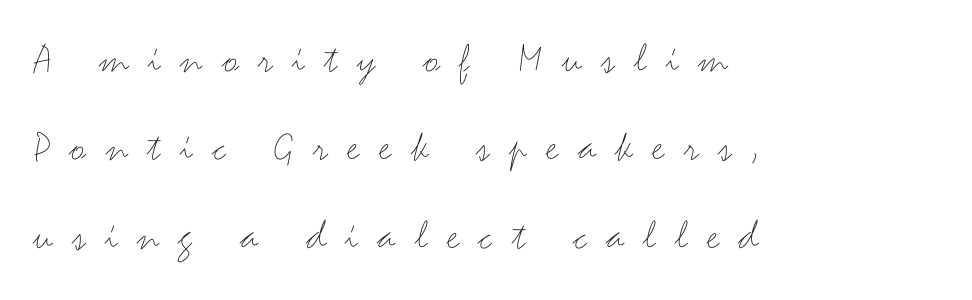
The image shows 44 px thin, wide sans-serif type; set left-aligned, loose line spacing (2.01x), unusually wide letter spacing (+0.44 em), not underlined; medium stroke contrast and a small x-height.
